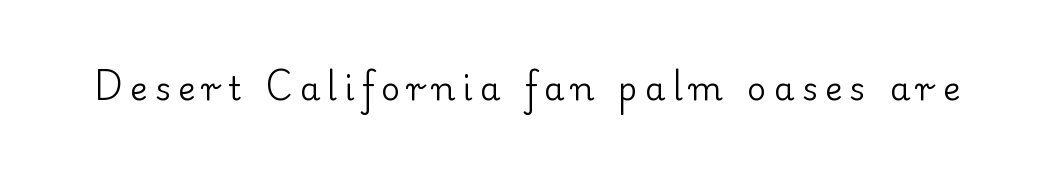
{"serif": "yes", "italic": "no", "bold": "no", "weight": "regular", "width": "normal", "stroke_contrast": "low", "x_height": "small", "monospaced": "no", "underline": "no", "letter_spacing": "wide", "letter_spacing_em": 0.22, "glyph_px": 33}
